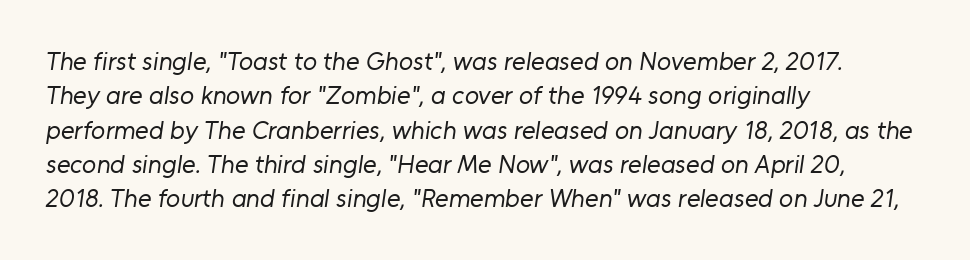
The image shows 26 px text type; set left-aligned, normal line spacing (1.32x), normal letter spacing, not underlined.
